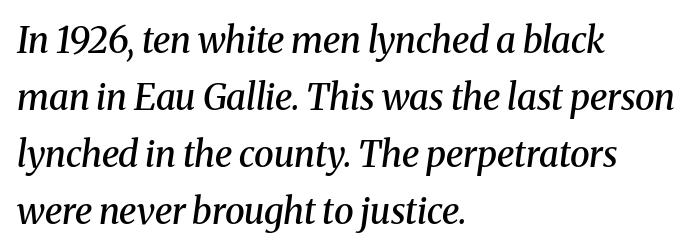
The image shows 36 px semibold serif type, italic (leaning right); set left-aligned, normal line spacing (1.58x), normal letter spacing, not underlined; medium stroke contrast and a medium x-height.
